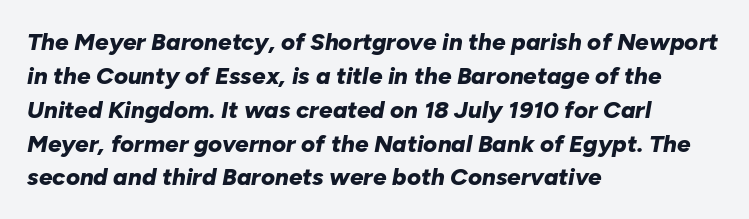
Q: Is the text bold? A: Yes.
Q: Is the text italic (slanted)? A: Yes, it leans right by about 10 degrees.
Q: Is the text underlined? A: No.
Q: How is the paragraph aligned? A: Left-aligned.
Q: Is the spacing between letters normal or unusually wide? A: Normal.
Q: Is the spacing between lines tight, normal or loose? A: Normal.
